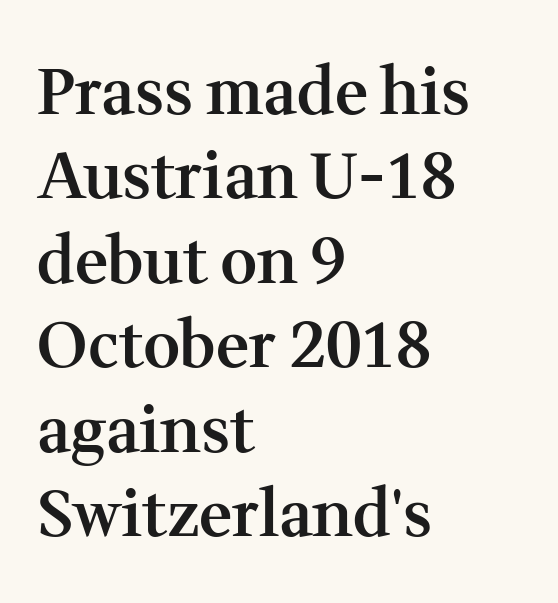
Q: Is the text bold? A: Semi-bold.
Q: Is the text italic (slanted)? A: No, it is upright.
Q: Is the typeface a serif or a sans-serif typeface? A: Serif.
Q: Is the text underlined? A: No.
Q: How is the paragraph aligned? A: Left-aligned.
Q: Is the spacing between letters normal or unusually wide? A: Normal.
Q: Is the spacing between lines tight, normal or loose? A: Normal.
Q: Width (condensed, normal, or wide)? A: Normal.
Q: Stroke contrast? A: Medium.
Q: x-height? A: Medium.
Q: Monospaced? A: No.
